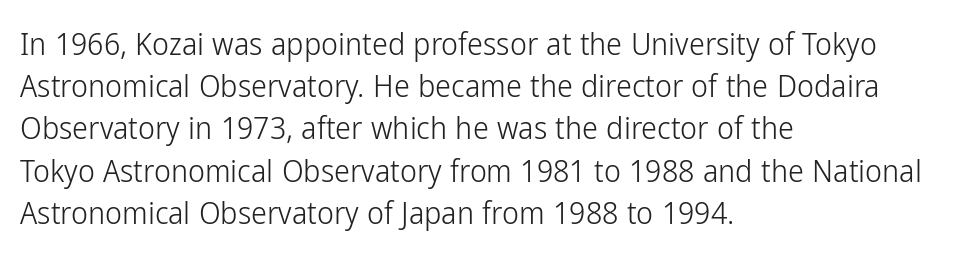
No italicization has been applied; the sample stays upright. These lines are rendered in a variable-pitch font. The font sits on the lighter half of the weight spectrum, regular included. Grotesque or geometric, the face here clearly has no serifs.
